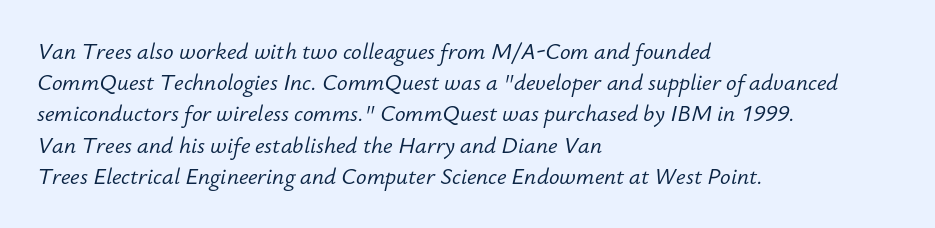
Q: Is the text bold? A: No.
Q: Is the text italic (slanted)? A: Yes, it leans right by about 12 degrees.
Q: Is the text underlined? A: No.
Q: How is the paragraph aligned? A: Left-aligned.
Q: Is the spacing between letters normal or unusually wide? A: Normal.
Q: Is the spacing between lines tight, normal or loose? A: Normal.
